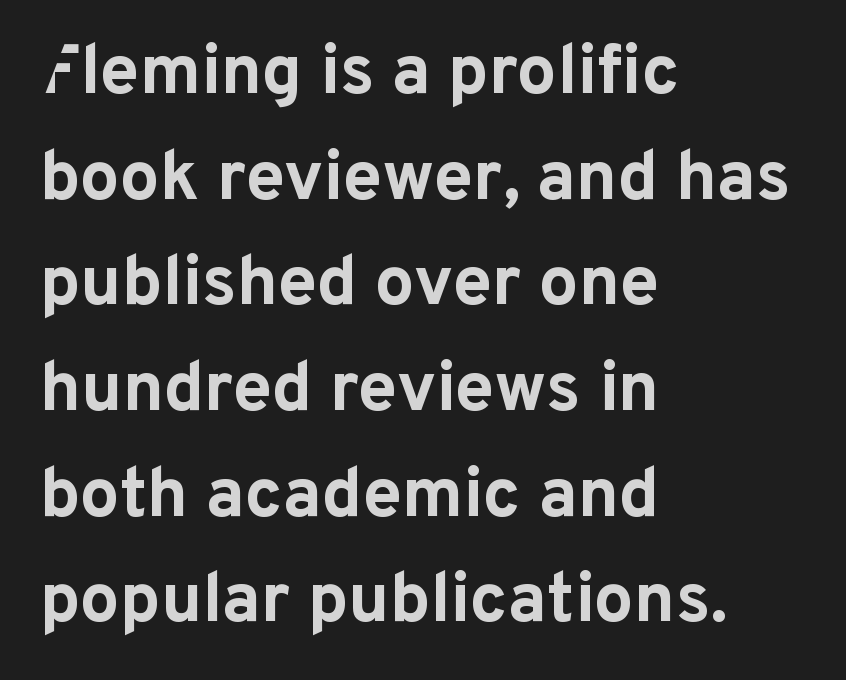
Leading matches the norm, producing a regular column. Plenty of ink on the page — the face is bold. The rag falls on the right side of this text block. Note: no serifs on the glyphs. You could not count columns in this text — the font is proportionally spaced.
